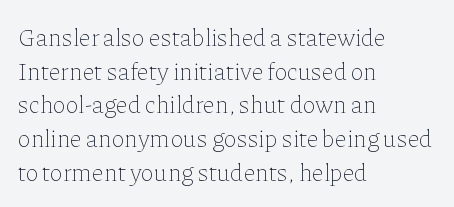
Q: Is the text bold? A: No.
Q: Is the text italic (slanted)? A: No, it is upright.
Q: Is the text underlined? A: No.
Q: How is the paragraph aligned? A: Left-aligned.
Q: Is the spacing between letters normal or unusually wide? A: Normal.
Q: Is the spacing between lines tight, normal or loose? A: Normal.
